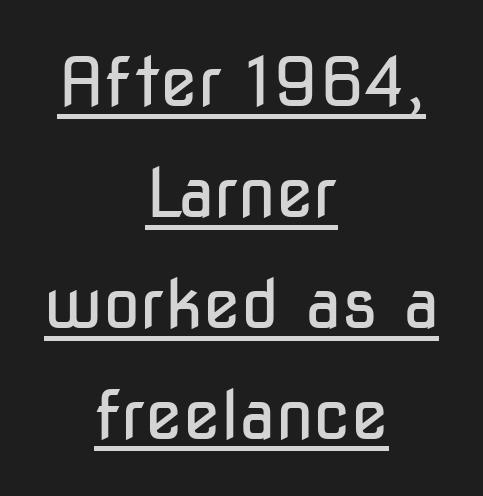
The image shows 68 px regular-weight, condensed sans-serif type, upright; set centered, normal line spacing (1.63x), normal letter spacing, underlined; low stroke contrast and a medium x-height.
